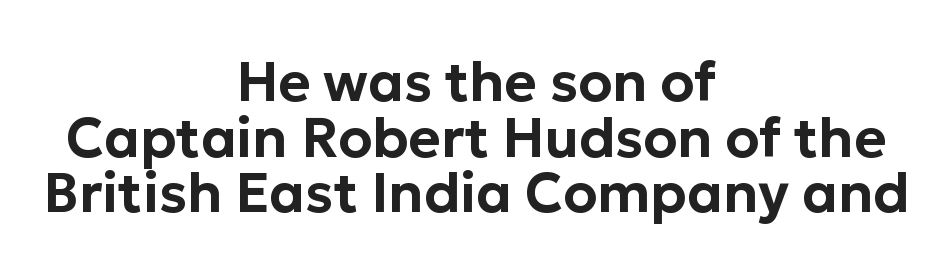
Q: Is the text italic (slanted)? A: No, it is upright.
Q: Is the typeface a serif or a sans-serif typeface? A: Sans-serif.
Q: Is the text underlined? A: No.
Q: How is the paragraph aligned? A: Centered.
Q: Is the spacing between letters normal or unusually wide? A: Normal.
Q: Is the spacing between lines tight, normal or loose? A: Tight.
Q: Width (condensed, normal, or wide)? A: Normal.
Q: Stroke contrast? A: Low.
Q: x-height? A: Medium.
Q: Monospaced? A: No.
